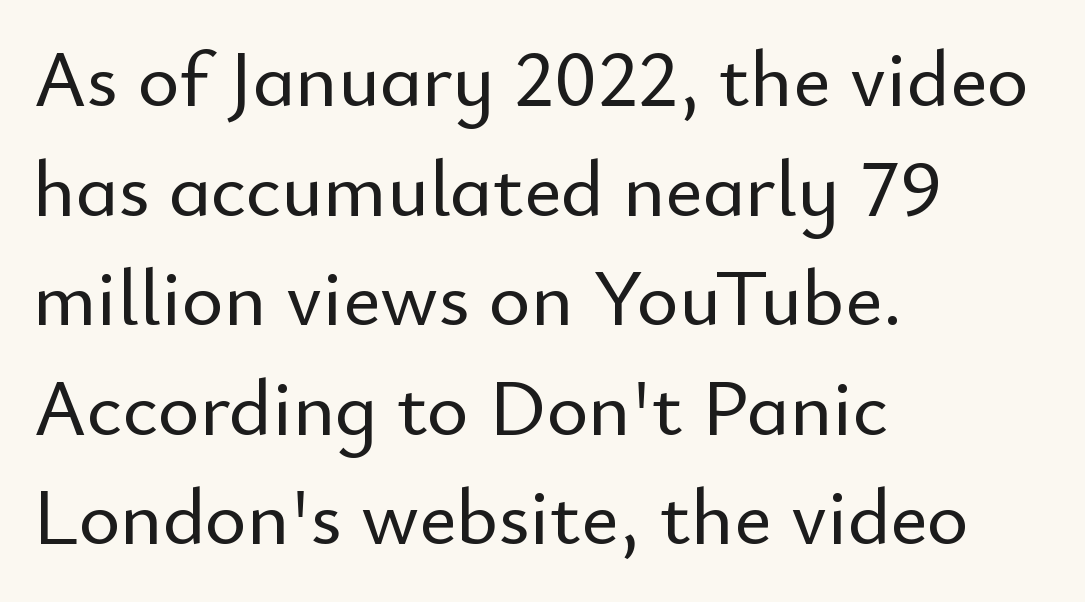
Q: Is the text italic (slanted)? A: No, it is upright.
Q: Is the typeface a serif or a sans-serif typeface? A: Sans-serif.
Q: Is the text underlined? A: No.
Q: How is the paragraph aligned? A: Left-aligned.
Q: Is the spacing between letters normal or unusually wide? A: Normal.
Q: Is the spacing between lines tight, normal or loose? A: Normal.
Q: Width (condensed, normal, or wide)? A: Normal.
Q: Stroke contrast? A: Low.
Q: x-height? A: Small.
Q: Monospaced? A: No.
